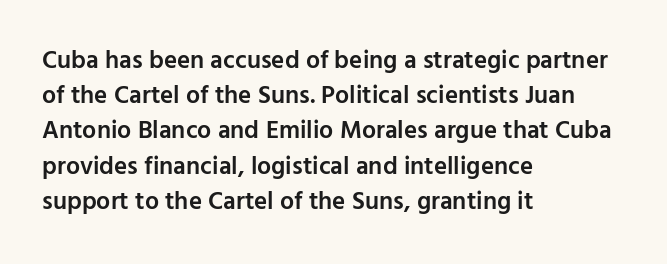
{"italic": "no", "bold": "semi", "underline": "no", "align": "left", "line_spacing": "normal", "line_spacing_ratio": 1.41, "letter_spacing": "normal", "letter_spacing_em": 0.0, "glyph_px": 25}
